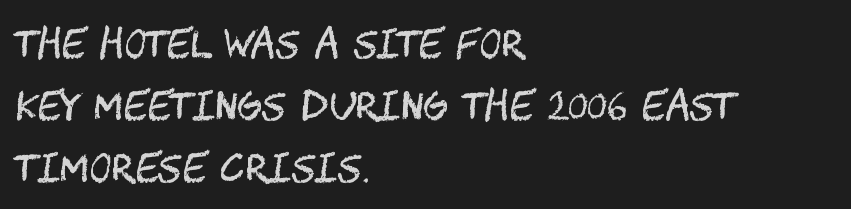
The tracking reads as untouched default to a designer's eye. The font is comparable to plain body text, perhaps lighter. How would I describe the line gaps? Plain and ordinary. Typeset ragged right — the left edge is the straight one. Descender tails drop into unmarked territory. The lettering holds an erect, upright posture throughout.
